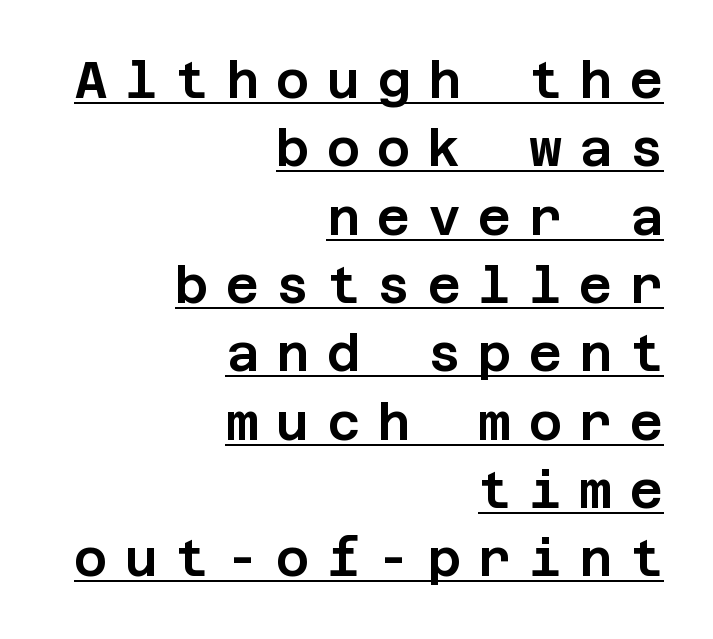
The image shows 51 px sans-serif type, upright; set right-aligned, normal line spacing (1.34x), unusually wide letter spacing (+0.34 em), underlined; low stroke contrast and a large x-height.
